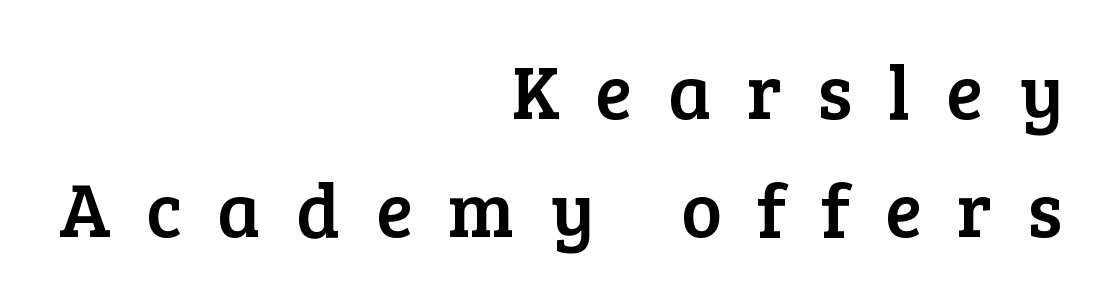
Looks like regular typesetting: each glyph gets only the width it needs. A typesetter would label this face a serif. A typesetter would call this heavily tracked-out type. Nope, not italic — everything's standing straight.
